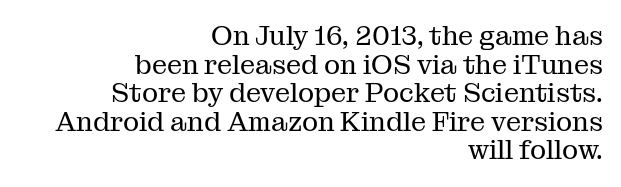
{"italic": "no", "bold": "no", "underline": "no", "align": "right", "line_spacing": "tight", "line_spacing_ratio": 1.06, "letter_spacing": "normal", "letter_spacing_em": 0.0, "glyph_px": 27}
